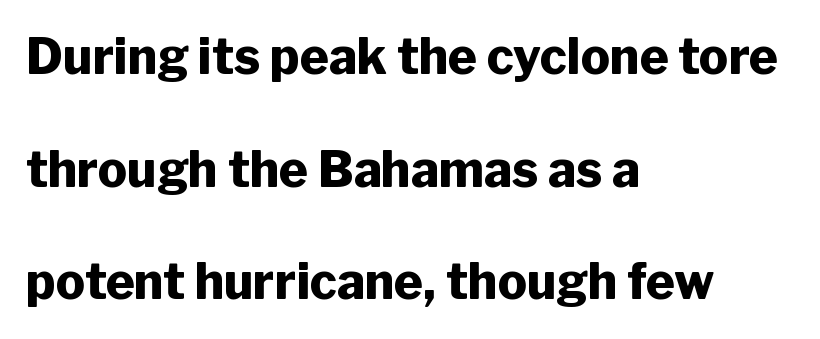
{"serif": "no", "italic": "no", "bold": "yes", "weight": "heavy", "width": "normal", "stroke_contrast": "low", "x_height": "medium", "monospaced": "no", "underline": "no", "align": "left", "line_spacing": "loose", "line_spacing_ratio": 2.3, "letter_spacing": "normal", "letter_spacing_em": 0.0, "glyph_px": 49}
